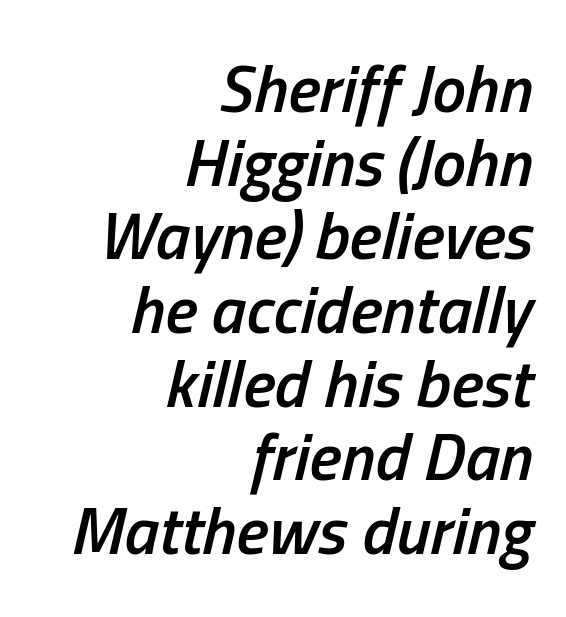
One glance says dense: line gaps are narrower than usual. All the whitespace from short lines collects on the left. Has an underline been added? It has not. Spacing verdict: proportional, widths tailored to each character. These words are printed semibold, heavier than regular yet not bold. Words appear dense and cohesive because spacing is normal.
